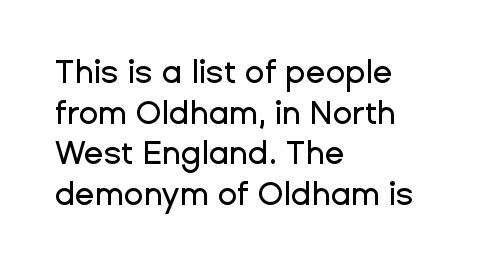
Q: Is the text italic (slanted)? A: No, it is upright.
Q: Is the typeface a serif or a sans-serif typeface? A: Sans-serif.
Q: Is the text underlined? A: No.
Q: How is the paragraph aligned? A: Left-aligned.
Q: Is the spacing between letters normal or unusually wide? A: Normal.
Q: Is the spacing between lines tight, normal or loose? A: Normal.
Q: Width (condensed, normal, or wide)? A: Normal.
Q: Stroke contrast? A: Low.
Q: x-height? A: Medium.
Q: Monospaced? A: No.
